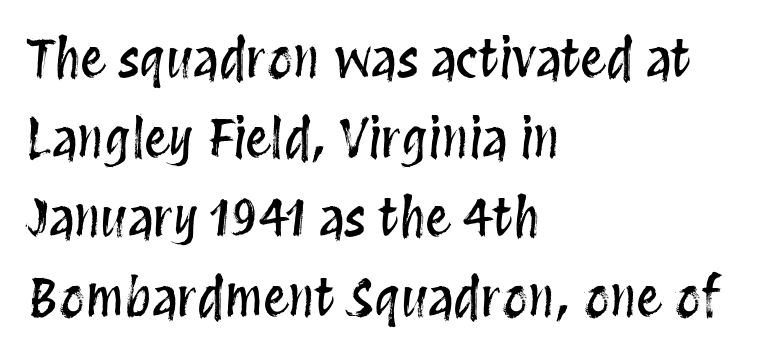
{"italic": "no", "width": "condensed", "stroke_contrast": "medium", "x_height": "large", "monospaced": "no", "underline": "no", "align": "left", "line_spacing": "normal", "line_spacing_ratio": 1.56, "letter_spacing": "normal", "letter_spacing_em": 0.0, "glyph_px": 51}
